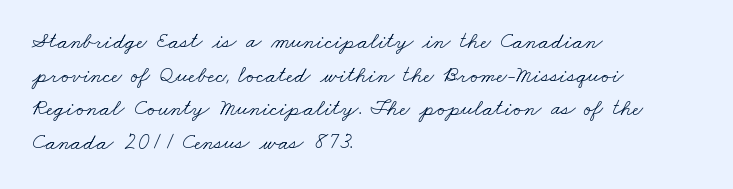
The cut favours lightness, reaching ordinary text weight at its darkest. The specimen omits any rule beneath the text block's lines. Alignment: flush left. This sample keeps an unexceptional amount of space between lines. Words appear dense and cohesive because spacing is normal.
